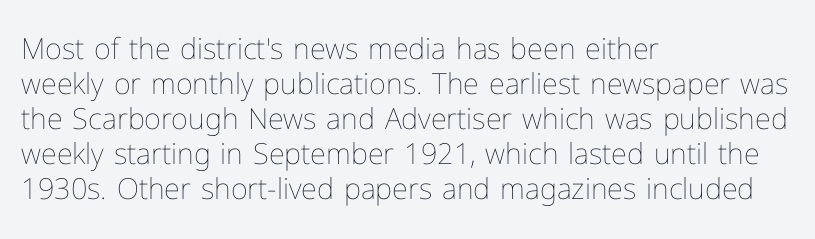
The image shows 29 px thin type, upright; set left-aligned, line spacing 1.21x, normal letter spacing, not underlined; low stroke contrast and a medium x-height.
